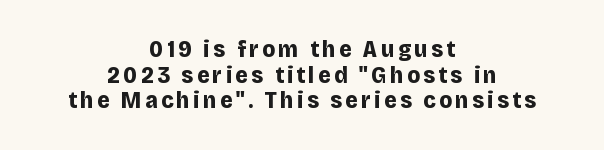
The image shows 24 px bold type, upright; set centered, tight line spacing (1.07x), not underlined.
